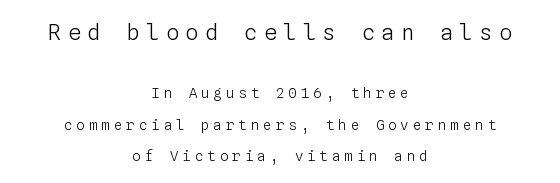
{"italic": "no", "bold": "no", "underline": "no", "align": "center", "line_spacing": "loose", "line_spacing_ratio": 2.22, "letter_spacing": "wide", "letter_spacing_em": 0.29, "larger_block": "first", "size_ratio": 1.57, "glyph_px": 22}
